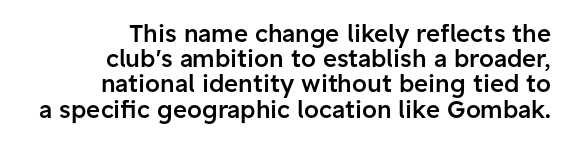
The image shows 24 px text type, upright; set right-aligned, tight line spacing (1.05x), normal letter spacing, not underlined.
